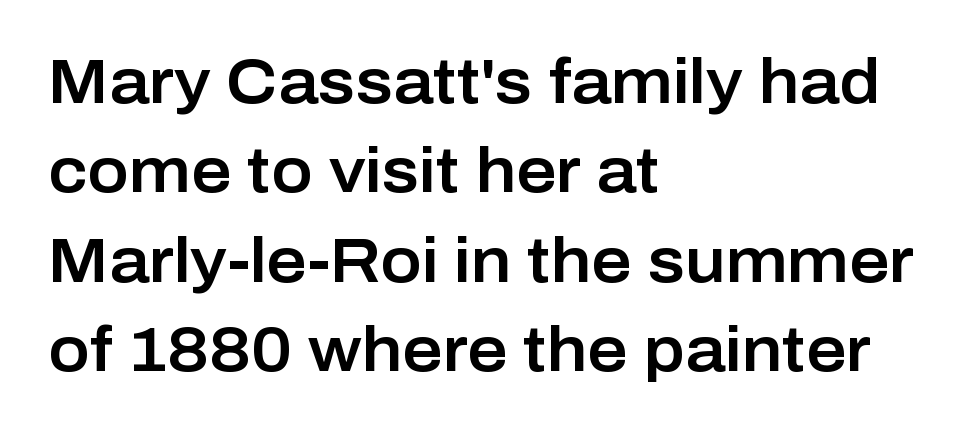
{"serif": "no", "italic": "no", "width": "normal", "stroke_contrast": "low", "x_height": "medium", "monospaced": "no", "underline": "no", "align": "left", "line_spacing": "normal", "line_spacing_ratio": 1.44, "letter_spacing": "normal", "letter_spacing_em": 0.0, "glyph_px": 62}
